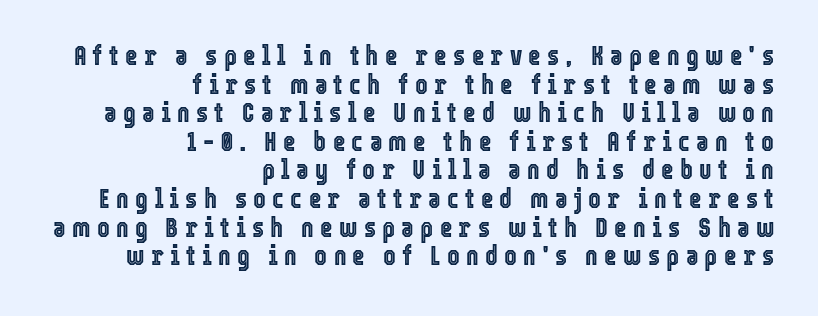
The image shows 27 px text type, upright; set right-aligned, tight line spacing (1.06x), unusually wide letter spacing (+0.23 em), not underlined.
